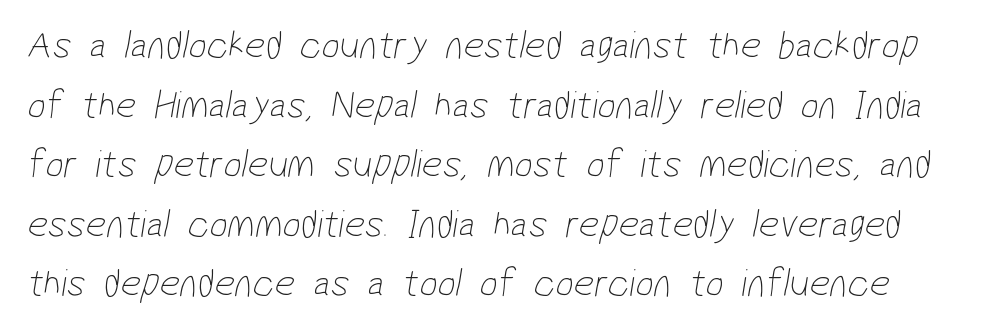
The strip under each line holds only bare page. The letters carry no serifs — their stems end cleanly without finishing strokes. Letter spacing: default. Varying glyph widths throughout — classic text-font behaviour.
